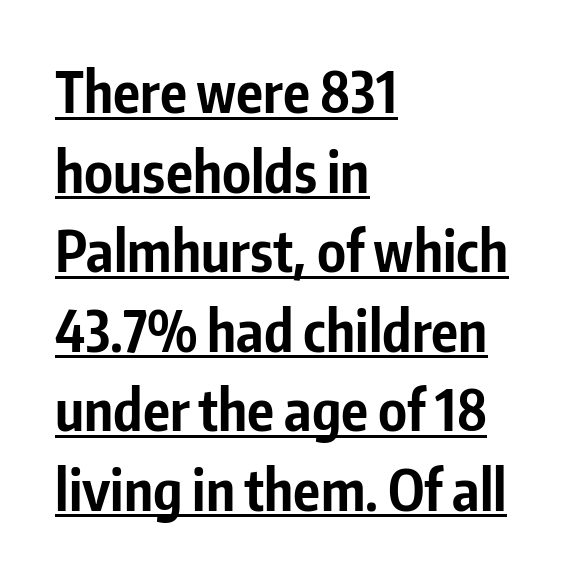
Q: Is the text bold? A: Yes.
Q: Is the text italic (slanted)? A: No, it is upright.
Q: Is the typeface a serif or a sans-serif typeface? A: Sans-serif.
Q: Is the text underlined? A: Yes.
Q: How is the paragraph aligned? A: Left-aligned.
Q: Is the spacing between letters normal or unusually wide? A: Normal.
Q: Is the spacing between lines tight, normal or loose? A: Normal.
Q: Width (condensed, normal, or wide)? A: Condensed.
Q: Stroke contrast? A: Low.
Q: x-height? A: Medium.
Q: Monospaced? A: No.
